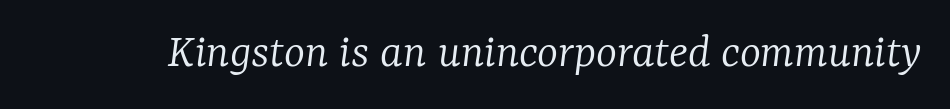
The image shows 50 px light serif type, italic (leaning right); set normal letter spacing, not underlined; low stroke contrast and a medium x-height.
